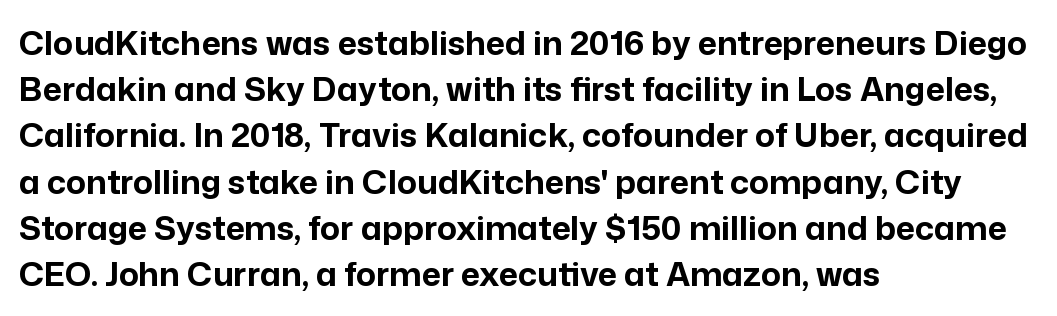
{"serif": "no", "italic": "no", "bold": "yes", "weight": "bold", "width": "normal", "stroke_contrast": "low", "x_height": "medium", "monospaced": "no", "underline": "no", "align": "left", "line_spacing": "normal", "line_spacing_ratio": 1.4, "letter_spacing": "normal", "letter_spacing_em": 0.0, "glyph_px": 33}
